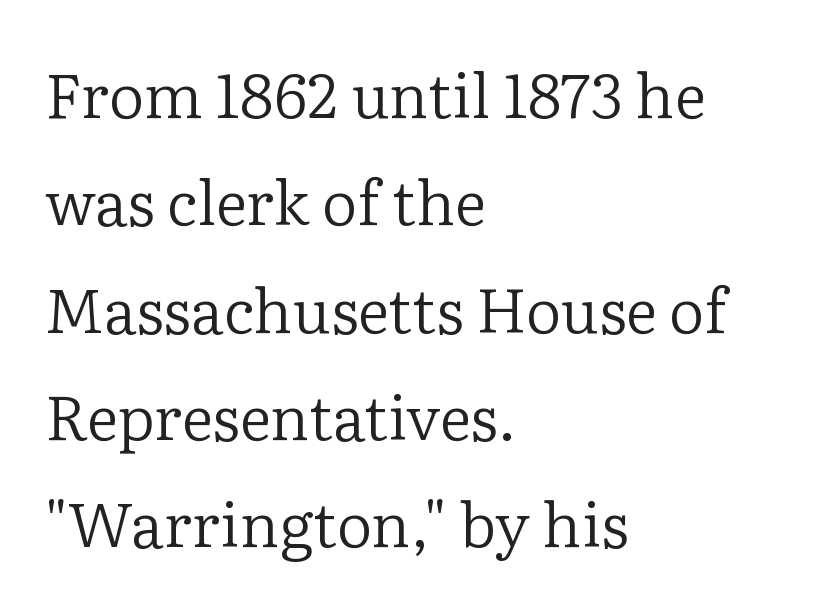
The string is rendered with underlining switched off. The passage shown is typeset with a serif family. Spacing verdict: proportional, widths tailored to each character. Every character sits straight up, as roman type does. Observe the ordinary spacing: letters are neighbours, not strangers. Letters have the restrained weight of plain body copy at most.
